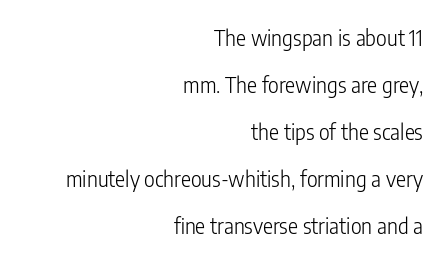
Compared with typical paragraphs, the rows here are farther apart. Only glyphs here, with clear space below each row. The letters look calm and open, with moderate or lighter stems. The tracking reads as untouched default to a designer's eye.
